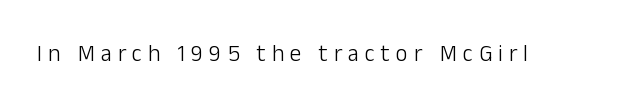
Type without underlining. Notice how the stems are strictly vertical — no italics here. Is the letter spacing exaggerated? Yes — the characters are pushed far apart. Heaviness? Minimal to ordinary, like unemphasized prose.
